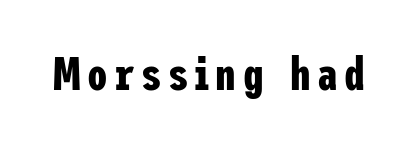
Q: Is the text bold? A: Yes.
Q: Is the text italic (slanted)? A: No, it is upright.
Q: Is the typeface a serif or a sans-serif typeface? A: Sans-serif.
Q: Is the text underlined? A: No.
Q: Width (condensed, normal, or wide)? A: Condensed.
Q: Stroke contrast? A: Low.
Q: x-height? A: Medium.
